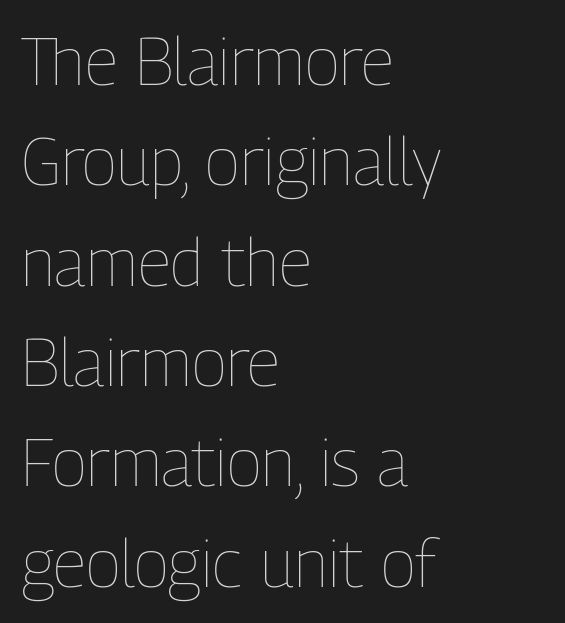
Each new line begins a customary step beneath the previous one. The passage shown has conventional tracking throughout. The text block is weighted toward the left margin, trailing off unevenly rightward. Proportional: the letters do not fall into vertical columns. Each row of text sits above clean, open space. Nope, not italic — everything's standing straight.
